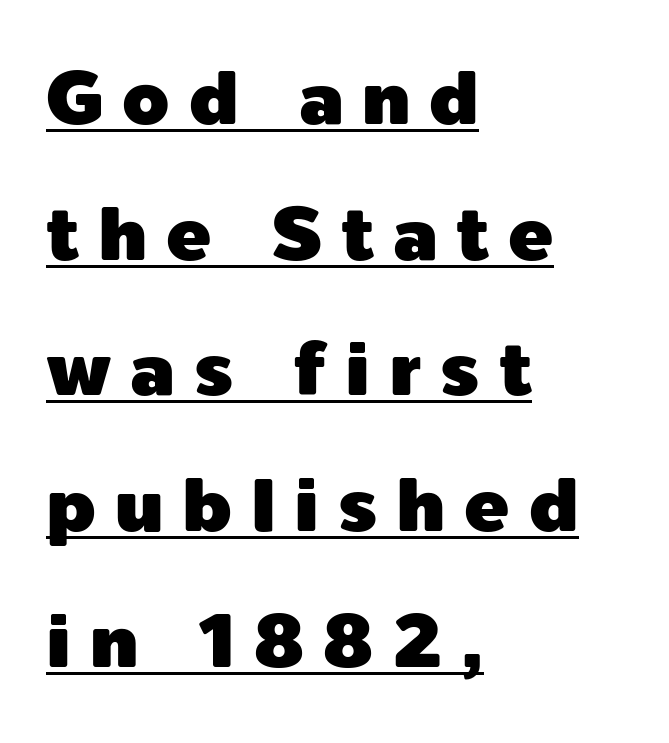
Q: Is the text italic (slanted)? A: No, it is upright.
Q: Is the typeface a serif or a sans-serif typeface? A: Sans-serif.
Q: Is the text underlined? A: Yes.
Q: How is the paragraph aligned? A: Left-aligned.
Q: Is the spacing between letters normal or unusually wide? A: Unusually wide.
Q: Width (condensed, normal, or wide)? A: Normal.
Q: x-height? A: Medium.
Q: Monospaced? A: No.
